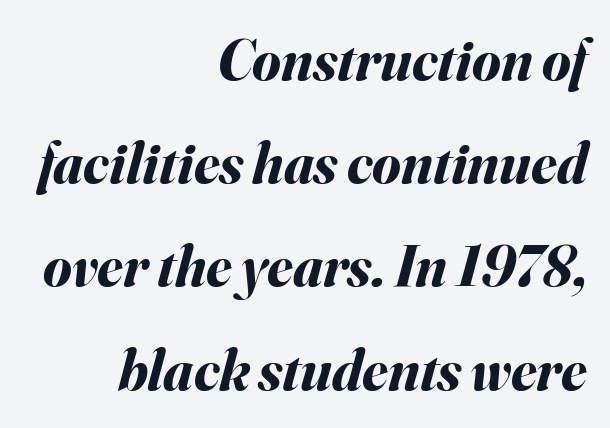
The image shows 58 px bold type, italic (leaning right); set right-aligned, line spacing 1.78x, normal letter spacing, not underlined; medium stroke contrast and a small x-height.
